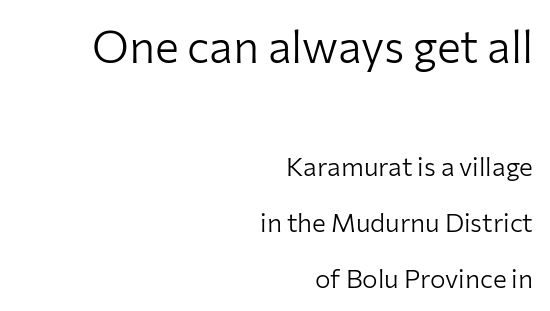
The image shows 45 px light sans-serif type, upright; set right-aligned, loose line spacing (2.14x), normal letter spacing, not underlined; the first (top) block is 1.73x larger; low stroke contrast and a medium x-height.
